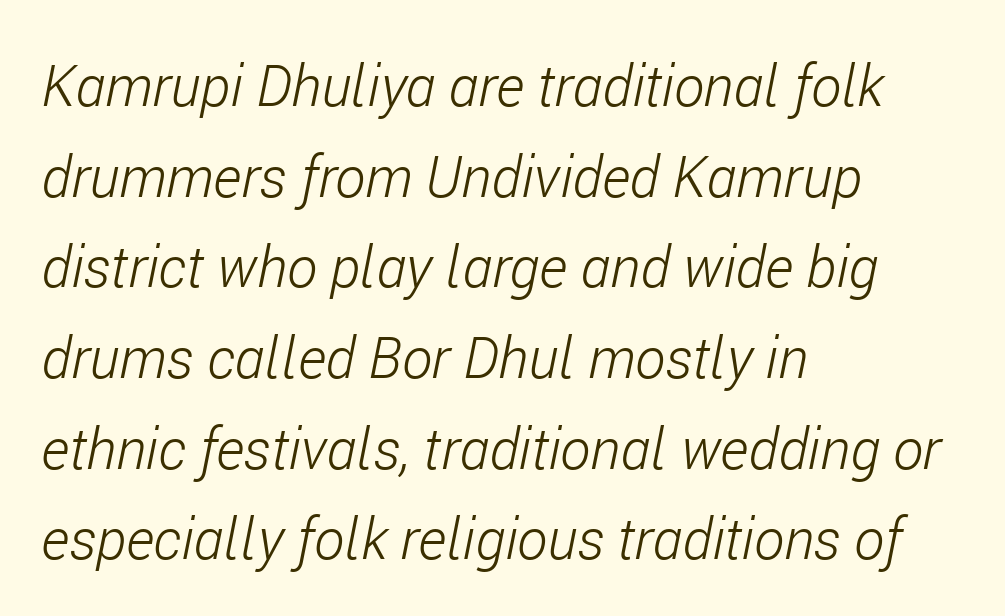
The image shows 57 px light, condensed type, italic (leaning right); set left-aligned, normal line spacing (1.59x), normal letter spacing, not underlined; low stroke contrast and a medium x-height.
